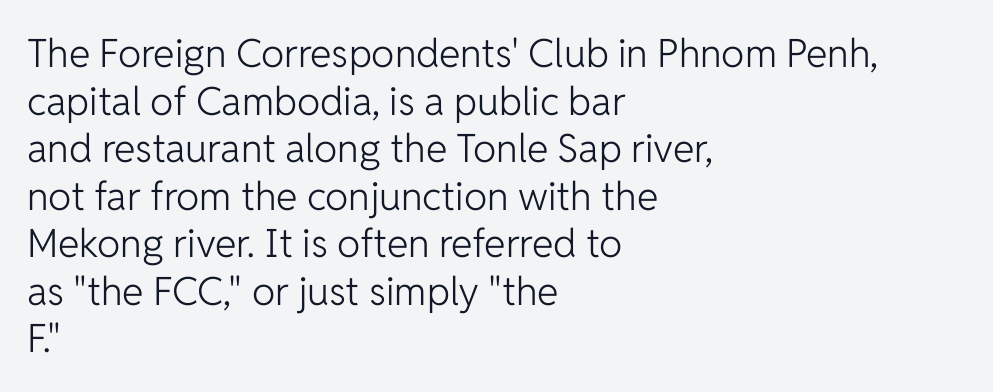
Q: Is the text bold? A: No.
Q: Is the text italic (slanted)? A: No, it is upright.
Q: Is the typeface a serif or a sans-serif typeface? A: Sans-serif.
Q: Is the text underlined? A: No.
Q: How is the paragraph aligned? A: Left-aligned.
Q: Is the spacing between letters normal or unusually wide? A: Normal.
Q: Width (condensed, normal, or wide)? A: Normal.
Q: Stroke contrast? A: Low.
Q: x-height? A: Medium.
Q: Monospaced? A: No.
